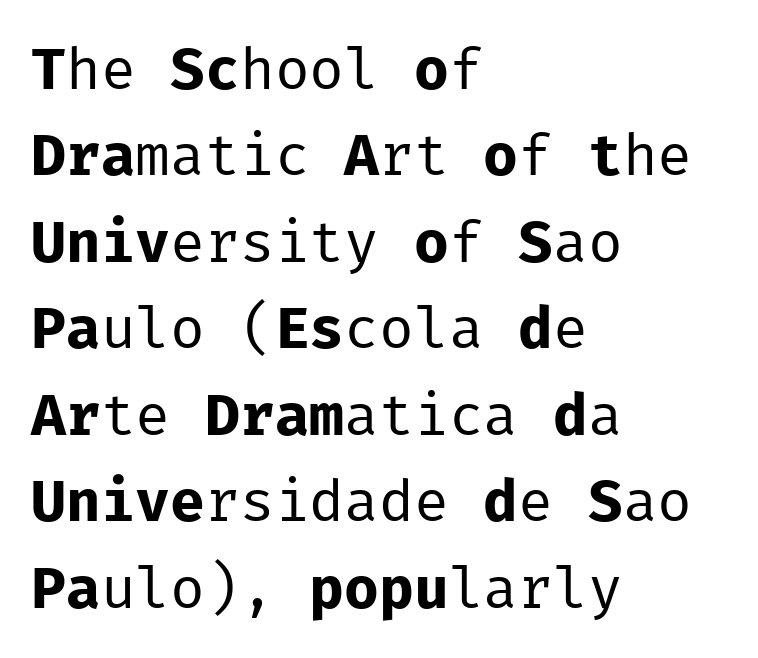
The image shows 58 px regular-weight sans-serif type, upright, monospaced; set left-aligned, normal line spacing (1.49x), normal letter spacing, not underlined; low stroke contrast and a medium x-height.
